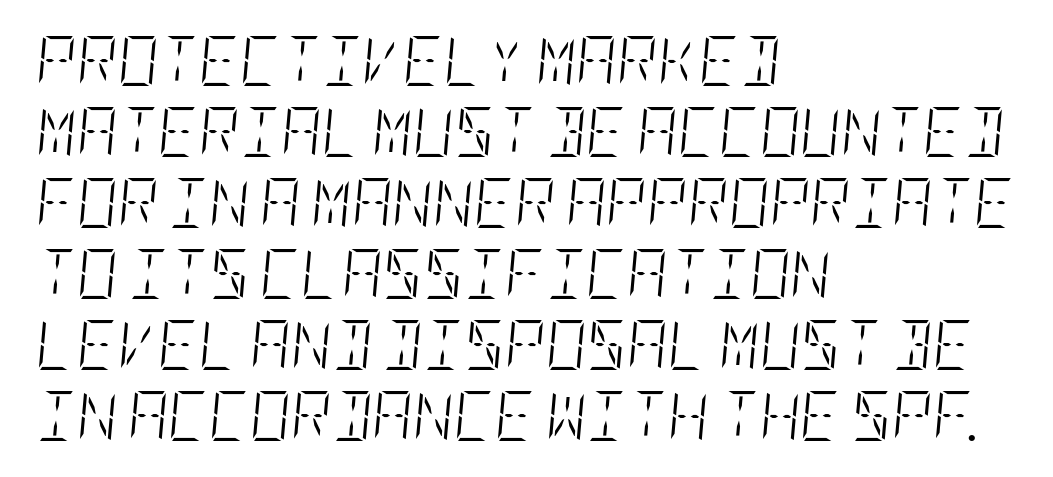
Q: Is the text bold? A: No.
Q: Is the text italic (slanted)? A: Yes, it leans right by about 5 degrees.
Q: Is the text underlined? A: No.
Q: How is the paragraph aligned? A: Left-aligned.
Q: Is the spacing between letters normal or unusually wide? A: Normal.
Q: Is the spacing between lines tight, normal or loose? A: Normal.
Q: Width (condensed, normal, or wide)? A: Condensed.
Q: Stroke contrast? A: Low.
Q: x-height? A: Large.
